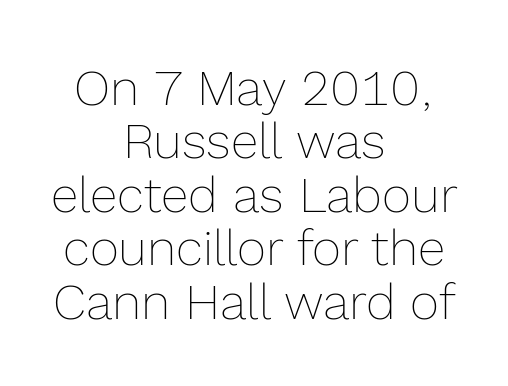
The image shows 50 px thin type, upright; set centered, tight line spacing (1.07x), normal letter spacing, not underlined; a medium x-height.
